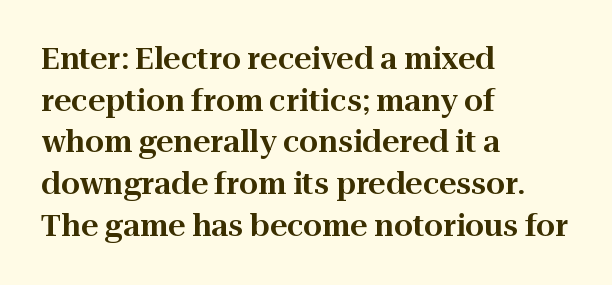
Q: Is the text italic (slanted)? A: No, it is upright.
Q: Is the typeface a serif or a sans-serif typeface? A: Serif.
Q: Is the text underlined? A: No.
Q: How is the paragraph aligned? A: Left-aligned.
Q: Is the spacing between letters normal or unusually wide? A: Normal.
Q: Is the spacing between lines tight, normal or loose? A: Normal.
Q: Width (condensed, normal, or wide)? A: Normal.
Q: Stroke contrast? A: High.
Q: x-height? A: Medium.
Q: Monospaced? A: No.
